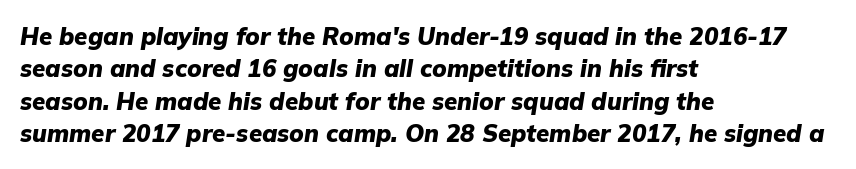
Q: Is the text bold? A: Yes.
Q: Is the text italic (slanted)? A: Yes, it leans right by about 9 degrees.
Q: Is the text underlined? A: No.
Q: How is the paragraph aligned? A: Left-aligned.
Q: Is the spacing between letters normal or unusually wide? A: Normal.
Q: Is the spacing between lines tight, normal or loose? A: Normal.
